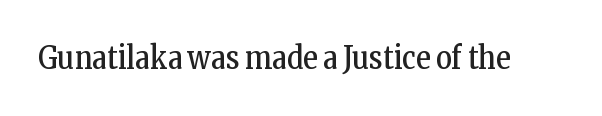
{"serif": "yes", "italic": "no", "bold": "no", "weight": "regular", "width": "condensed", "stroke_contrast": "low", "x_height": "medium", "monospaced": "no", "underline": "no", "letter_spacing": "normal", "letter_spacing_em": 0.0, "glyph_px": 31}
